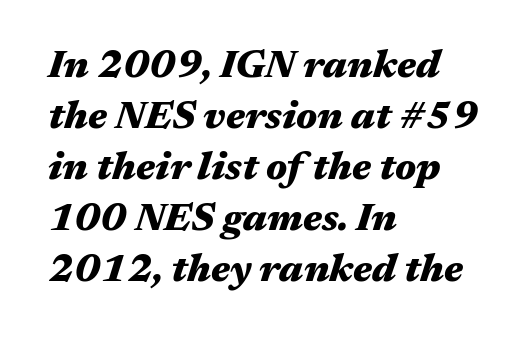
Q: Is the text bold? A: Yes.
Q: Is the text italic (slanted)? A: Yes, it leans right by about 17 degrees.
Q: Is the text underlined? A: No.
Q: How is the paragraph aligned? A: Left-aligned.
Q: Is the spacing between letters normal or unusually wide? A: Normal.
Q: Is the spacing between lines tight, normal or loose? A: Normal.
Q: Width (condensed, normal, or wide)? A: Wide.
Q: Stroke contrast? A: Medium.
Q: x-height? A: Medium.
Q: Monospaced? A: No.
